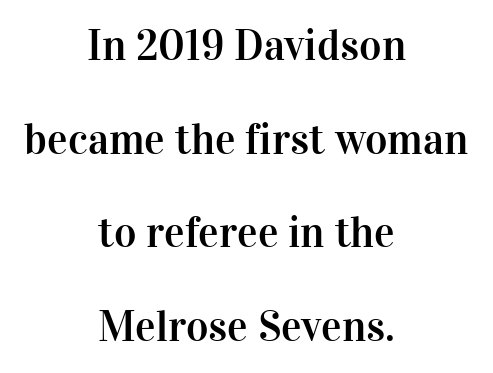
{"serif": "yes", "italic": "no", "width": "normal", "stroke_contrast": "high", "x_height": "medium", "monospaced": "no", "underline": "no", "align": "center", "line_spacing": "loose", "line_spacing_ratio": 2.18, "letter_spacing": "normal", "letter_spacing_em": 0.0, "glyph_px": 43}
